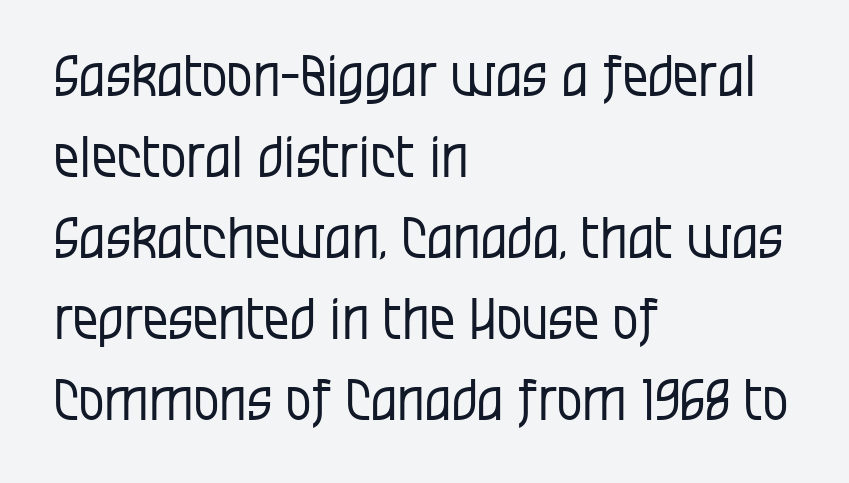
The image shows 57 px regular-weight, condensed sans-serif type, upright; set left-aligned, normal line spacing (1.42x), normal letter spacing, not underlined; low stroke contrast and a large x-height.
